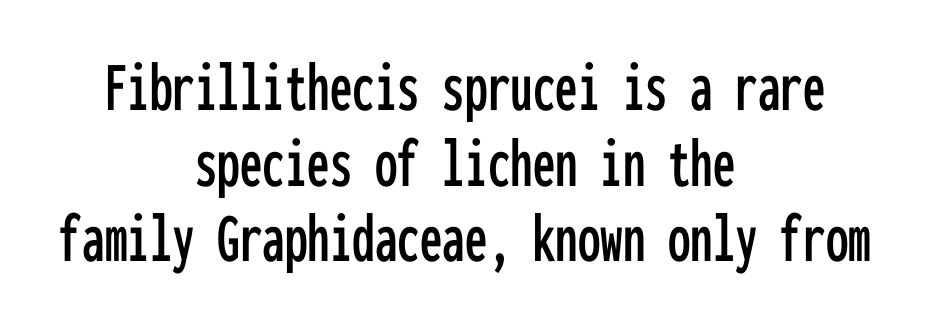
Q: Is the text italic (slanted)? A: No, it is upright.
Q: Is the typeface a serif or a sans-serif typeface? A: Sans-serif.
Q: Is the text underlined? A: No.
Q: How is the paragraph aligned? A: Centered.
Q: Is the spacing between letters normal or unusually wide? A: Normal.
Q: Is the spacing between lines tight, normal or loose? A: Tight.
Q: Width (condensed, normal, or wide)? A: Condensed.
Q: Stroke contrast? A: Low.
Q: x-height? A: Medium.
Q: Monospaced? A: Yes.
